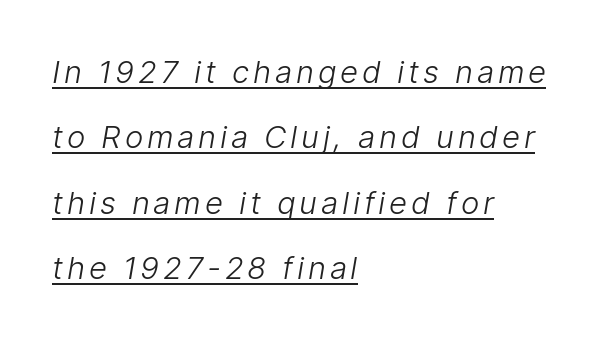
{"serif": "no", "bold": "no", "weight": "light", "width": "normal", "stroke_contrast": "low", "x_height": "medium", "monospaced": "no", "underline": "yes", "align": "left", "line_spacing": "loose", "line_spacing_ratio": 2.11, "glyph_px": 31}
